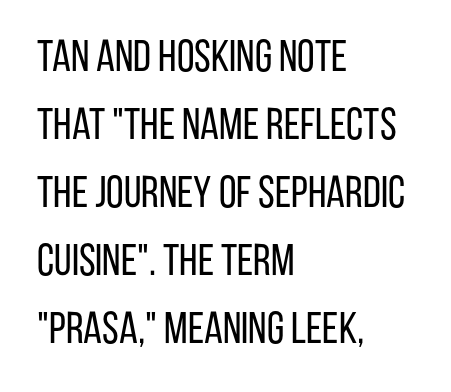
Honestly, the row spacing looks completely unremarkable. Letterform terminals end flat and unadorned throughout the passage. Notice how the stems are strictly vertical — no italics here. The weight would be labelled regular, book, light, or lighter still. Check under the words: just untouched page.
